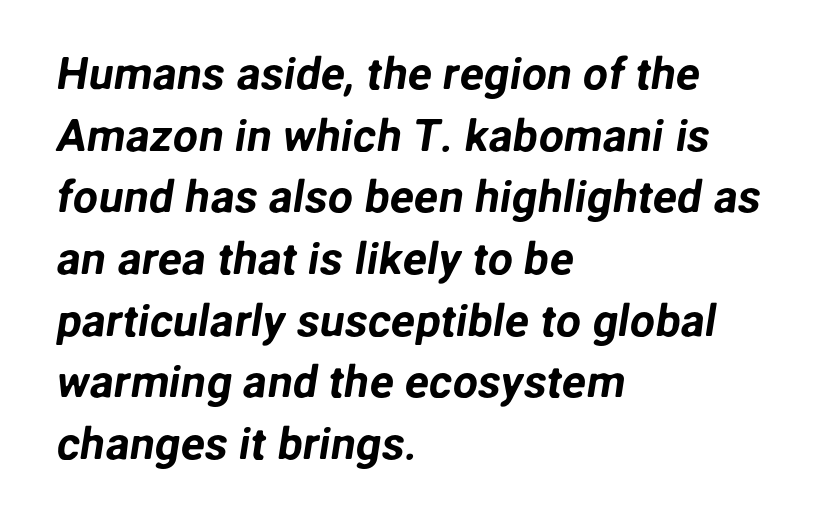
Q: Is the typeface a serif or a sans-serif typeface? A: Sans-serif.
Q: Is the text underlined? A: No.
Q: How is the paragraph aligned? A: Left-aligned.
Q: Is the spacing between letters normal or unusually wide? A: Normal.
Q: Is the spacing between lines tight, normal or loose? A: Normal.
Q: Width (condensed, normal, or wide)? A: Normal.
Q: Stroke contrast? A: Low.
Q: x-height? A: Medium.
Q: Monospaced? A: No.
